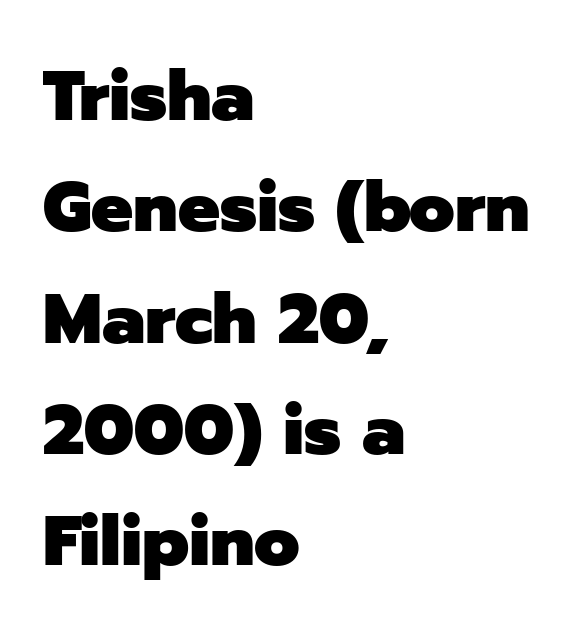
The image shows 70 px heavy sans-serif type, upright; set left-aligned, normal line spacing (1.59x), normal letter spacing, not underlined; low stroke contrast and a medium x-height.
